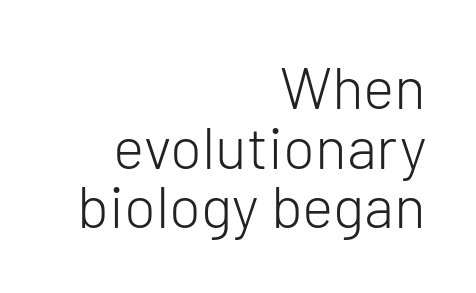
The image shows 59 px light sans-serif type, upright; set right-aligned, tight line spacing (1.01x), normal letter spacing, not underlined; low stroke contrast and a medium x-height.
